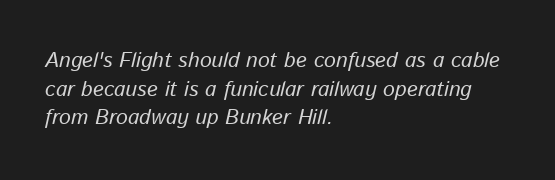
{"italic": "yes", "lean": "right", "slant_degrees": 13, "underline": "no", "align": "left", "line_spacing": "normal", "line_spacing_ratio": 1.36, "letter_spacing": "normal", "letter_spacing_em": 0.0, "glyph_px": 21}
